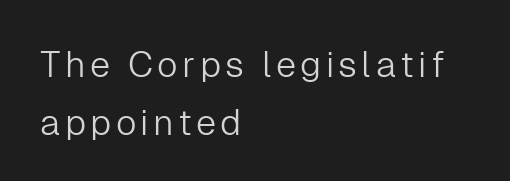
{"serif": "no", "italic": "no", "bold": "no", "weight": "light", "width": "normal", "stroke_contrast": "low", "x_height": "medium", "monospaced": "no", "underline": "no", "align": "left", "line_spacing": "normal", "line_spacing_ratio": 1.6, "glyph_px": 36}
